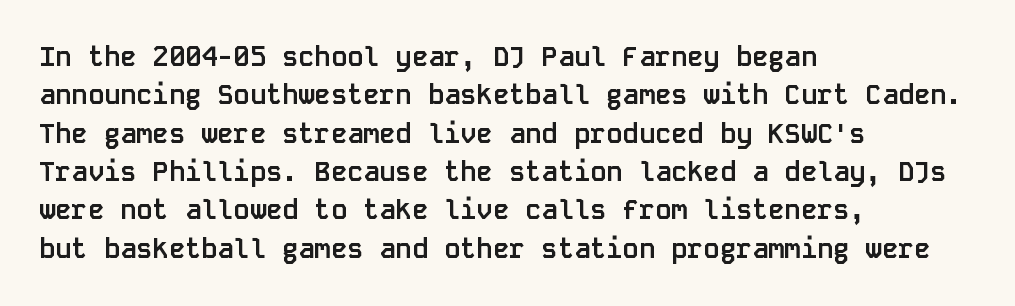
Q: Is the text bold? A: Yes.
Q: Is the text italic (slanted)? A: No, it is upright.
Q: Is the text underlined? A: No.
Q: How is the paragraph aligned? A: Left-aligned.
Q: Is the spacing between letters normal or unusually wide? A: Normal.
Q: Is the spacing between lines tight, normal or loose? A: Normal.
